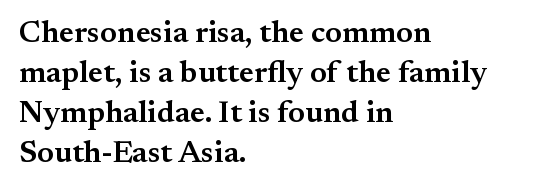
The string is rendered with underlining switched off. Line beginnings align vertically; line endings do not. The glyphs have the mass of a demibold cut, below bold. These lines keep a tight, regular rhythm from letter to letter. Vertical strokes here are truly vertical. Proportional: the letters do not fall into vertical columns.
